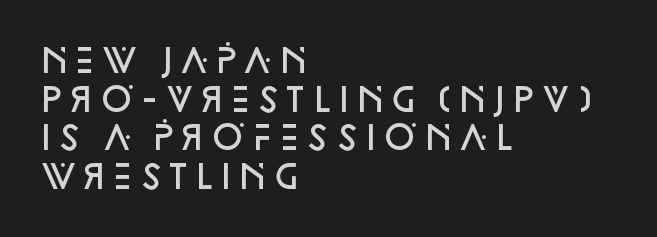
Q: Is the text bold? A: Semi-bold.
Q: Is the text italic (slanted)? A: No, it is upright.
Q: Is the typeface a serif or a sans-serif typeface? A: Sans-serif.
Q: Is the text underlined? A: No.
Q: How is the paragraph aligned? A: Left-aligned.
Q: Is the spacing between letters normal or unusually wide? A: Normal.
Q: Width (condensed, normal, or wide)? A: Normal.
Q: Stroke contrast? A: Low.
Q: x-height? A: Large.
Q: Monospaced? A: No.
